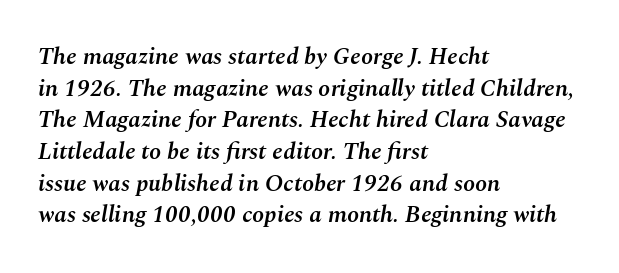
Q: Is the text bold? A: Semi-bold.
Q: Is the text italic (slanted)? A: Yes, it leans right by about 10 degrees.
Q: Is the text underlined? A: No.
Q: How is the paragraph aligned? A: Left-aligned.
Q: Is the spacing between letters normal or unusually wide? A: Normal.
Q: Is the spacing between lines tight, normal or loose? A: Normal.
